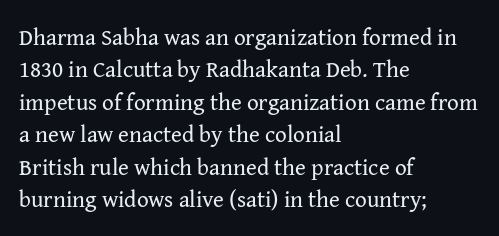
{"italic": "no", "bold": "no", "underline": "no", "align": "left", "line_spacing": "normal", "line_spacing_ratio": 1.41, "letter_spacing": "normal", "letter_spacing_em": 0.0, "glyph_px": 23}
